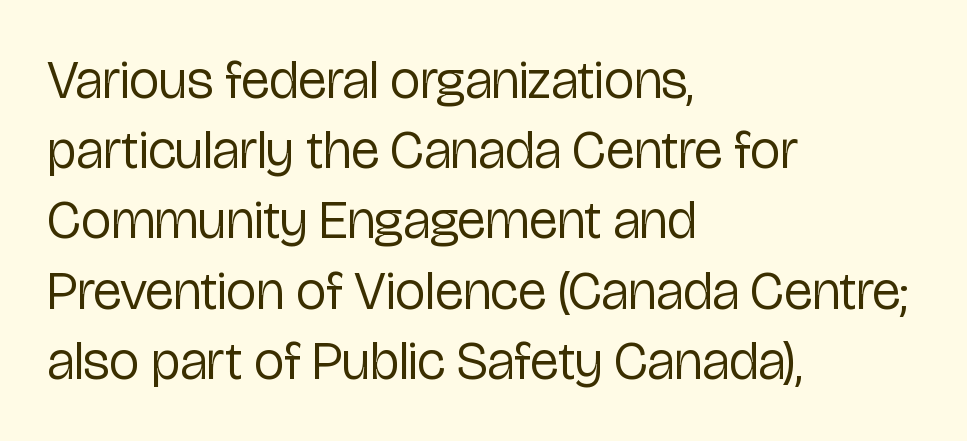
The image shows 54 px regular-weight, condensed sans-serif type, upright; set left-aligned, normal line spacing (1.3x), normal letter spacing, not underlined; low stroke contrast and a medium x-height.
